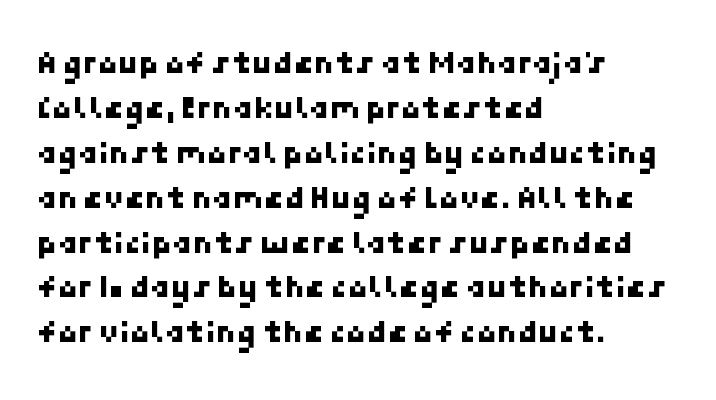
The compositor pushed each line to the left boundary. Compared with typical body copy, the letter spacing here is the same. The baseline area is clear. Vertical spacing — default. This sample uses a sans-serif face.
